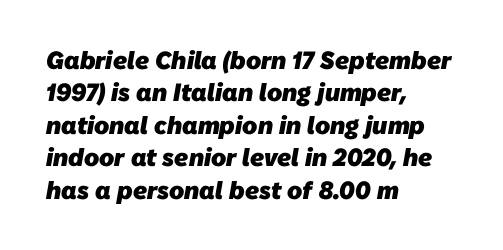
The image shows 25 px bold type; set left-aligned, normal line spacing (1.3x), normal letter spacing, not underlined.
